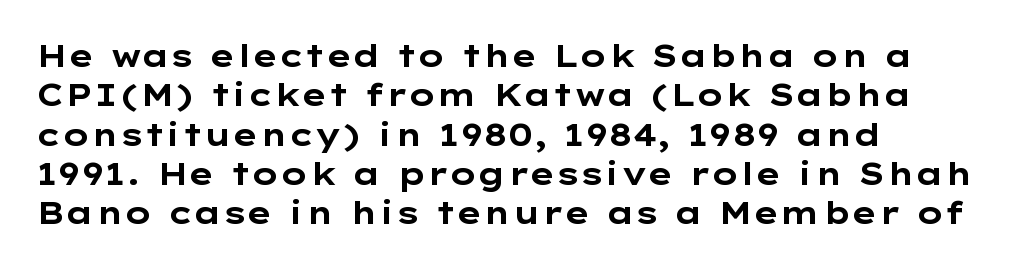
The image shows 31 px bold, wide sans-serif type, upright; set normal line spacing (1.27x), normal letter spacing, not underlined; low stroke contrast and a medium x-height.
